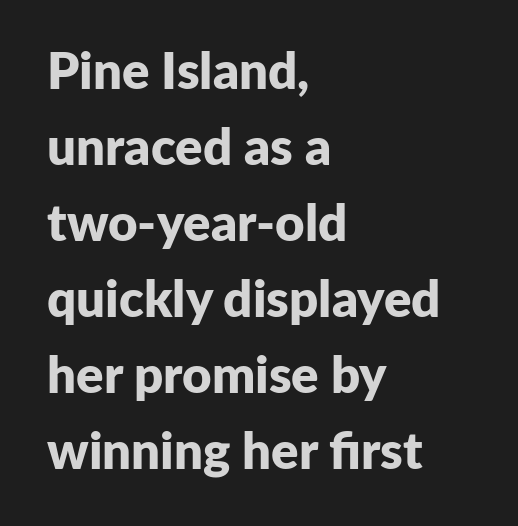
The image shows 51 px bold sans-serif type, upright; set left-aligned, normal line spacing (1.49x), normal letter spacing, not underlined; low stroke contrast and a medium x-height.
